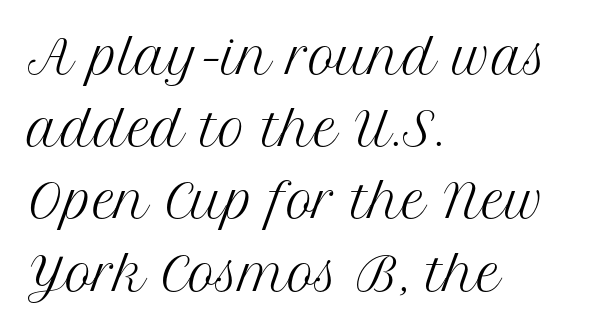
{"serif": "yes", "bold": "no", "weight": "regular", "width": "normal", "stroke_contrast": "medium", "x_height": "medium", "monospaced": "no", "underline": "no", "align": "left", "line_spacing": "normal", "line_spacing_ratio": 1.57, "letter_spacing": "normal", "letter_spacing_em": 0.0, "glyph_px": 46}
